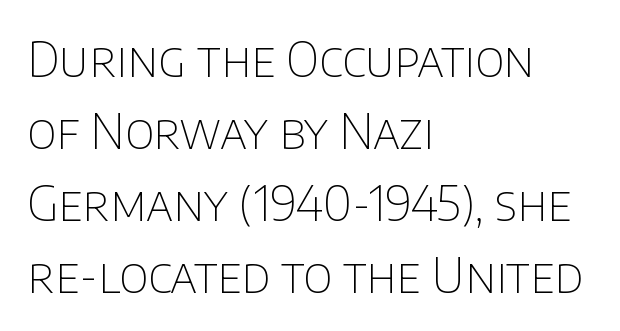
{"serif": "no", "italic": "no", "bold": "no", "weight": "thin", "width": "normal", "stroke_contrast": "low", "x_height": "large", "monospaced": "no", "underline": "no", "align": "left", "line_spacing": "normal", "line_spacing_ratio": 1.5, "letter_spacing": "normal", "letter_spacing_em": 0.0, "glyph_px": 48}
